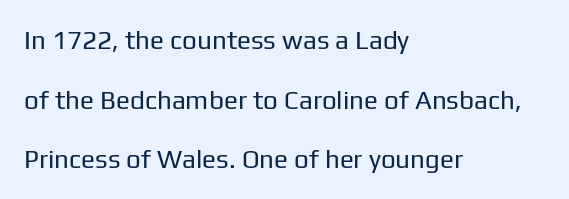
The image shows 26 px text type, upright; set left-aligned, loose line spacing (2.29x), normal letter spacing, not underlined.
